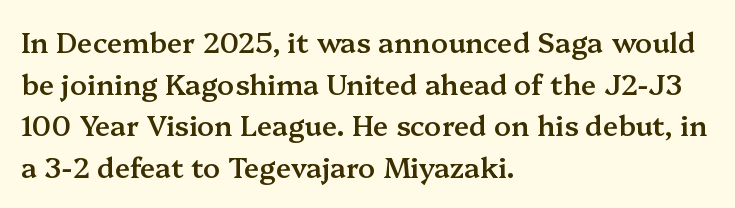
Alignment: flush left. Ordinary non-slanted type is in use. A clean baseline with only descenders dipping below it. Looks like regular typesetting: each glyph gets only the width it needs. Each glyph is drawn with semibold strokes, heavier than normal yet not fully bold. Observe the serifs anchoring each vertical stroke in this sample.
